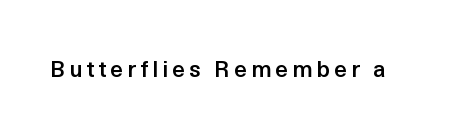
The image shows 23 px text type, upright; set not underlined.
